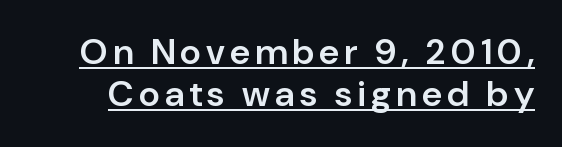
{"serif": "no", "italic": "no", "bold": "semi", "weight": "semibold", "width": "normal", "stroke_contrast": "low", "x_height": "medium", "monospaced": "no", "underline": "yes", "line_spacing_ratio": 1.17, "glyph_px": 36}
